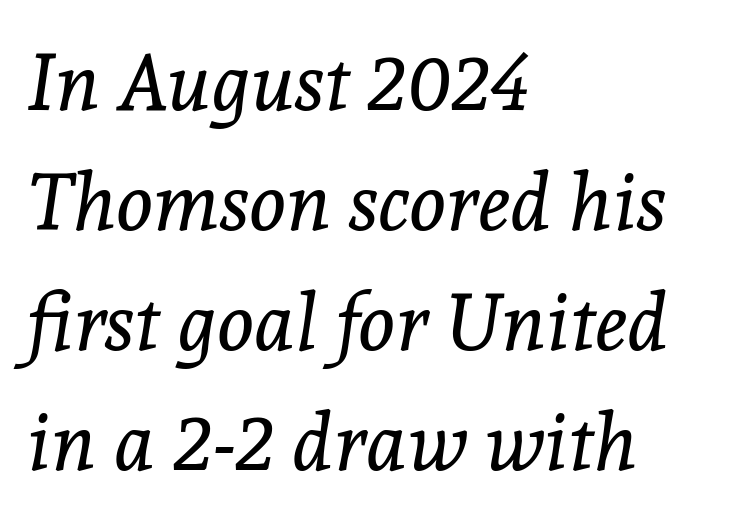
Q: Is the text bold? A: No.
Q: Is the text italic (slanted)? A: Yes, it leans right by about 8 degrees.
Q: Is the typeface a serif or a sans-serif typeface? A: Serif.
Q: Is the text underlined? A: No.
Q: How is the paragraph aligned? A: Left-aligned.
Q: Is the spacing between letters normal or unusually wide? A: Normal.
Q: Is the spacing between lines tight, normal or loose? A: Normal.
Q: Width (condensed, normal, or wide)? A: Normal.
Q: x-height? A: Medium.
Q: Monospaced? A: No.
